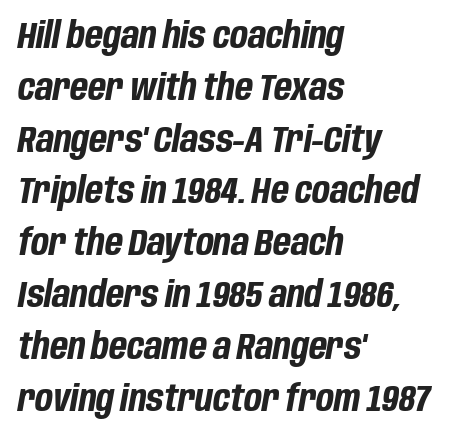
Q: Is the text bold? A: Yes.
Q: Is the text italic (slanted)? A: Yes, it leans right by about 10 degrees.
Q: Is the text underlined? A: No.
Q: How is the paragraph aligned? A: Left-aligned.
Q: Is the spacing between letters normal or unusually wide? A: Normal.
Q: Is the spacing between lines tight, normal or loose? A: Normal.
Q: Width (condensed, normal, or wide)? A: Condensed.
Q: Stroke contrast? A: Low.
Q: x-height? A: Large.
Q: Monospaced? A: No.
